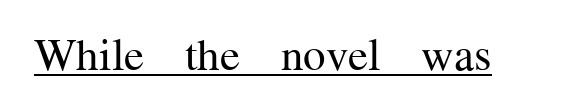
A typographer would call this underscored text. The typeface has the unassuming heft of standard copy or less. A serif font was chosen for this passage. Each letter keeps its own natural width here, so spacing adapts to shape. Short note: letters normally spaced. A roman cut, with each character standing at attention.
